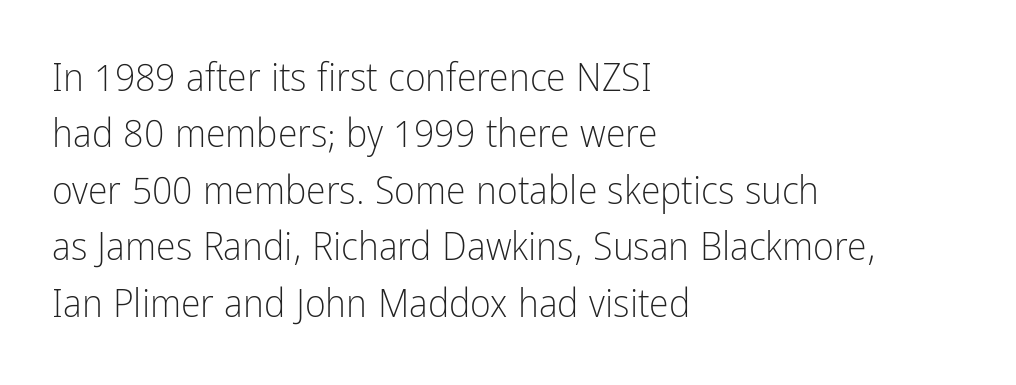
{"serif": "no", "italic": "no", "bold": "no", "weight": "light", "width": "condensed", "stroke_contrast": "low", "x_height": "medium", "monospaced": "no", "underline": "no", "align": "left", "line_spacing": "normal", "line_spacing_ratio": 1.41, "letter_spacing": "normal", "letter_spacing_em": 0.0, "glyph_px": 40}
